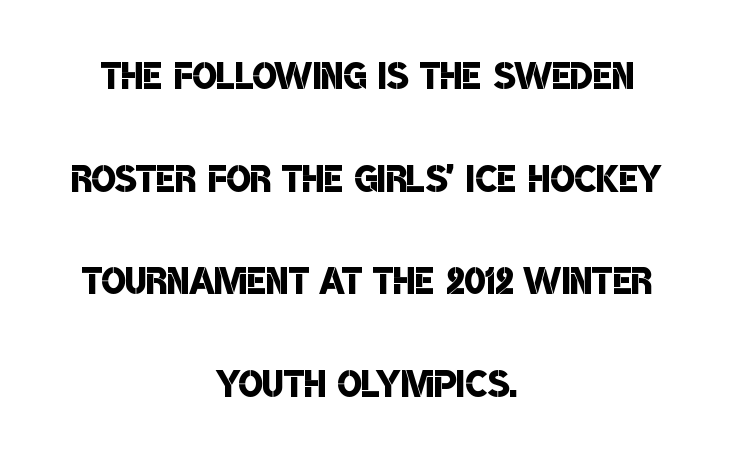
The image shows 51 px semibold, condensed sans-serif type; set centered, loose line spacing (2.01x), normal letter spacing, not underlined; low stroke contrast and a large x-height.
